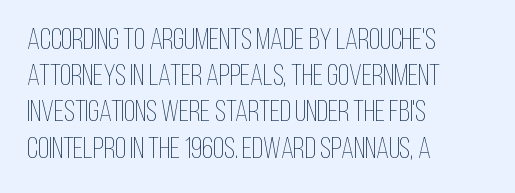
The cut favours lightness, reaching ordinary text weight at its darkest. The setting favours the left margin, as ordinary paragraphs usually do. Posture: vertical. The gaps between neighbouring characters are ordinary and unremarkable. The specimen omits any rule beneath the text block's lines. A typesetter would call this leading conventional body-copy spacing.
